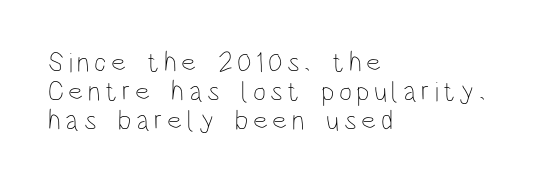
The image shows 28 px thin, condensed type, upright; set left-aligned, tight line spacing (1.04x), not underlined; low stroke contrast and a large x-height.
